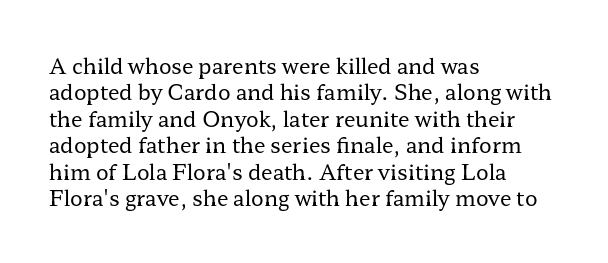
Q: Is the text bold? A: No.
Q: Is the text italic (slanted)? A: No, it is upright.
Q: Is the text underlined? A: No.
Q: How is the paragraph aligned? A: Left-aligned.
Q: Is the spacing between letters normal or unusually wide? A: Normal.
Q: Is the spacing between lines tight, normal or loose? A: Normal.
